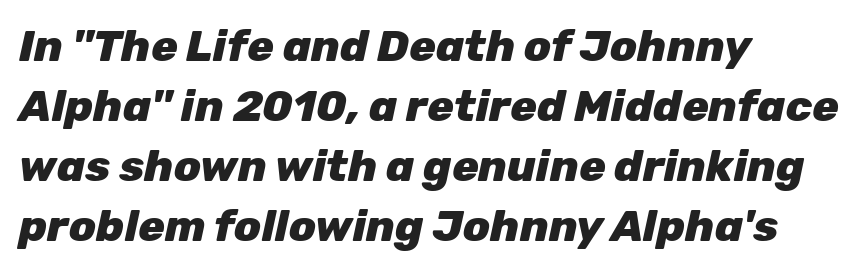
{"italic": "yes", "lean": "right", "slant_degrees": 12, "bold": "yes", "weight": "heavy", "width": "normal", "stroke_contrast": "low", "x_height": "medium", "monospaced": "no", "underline": "no", "align": "left", "line_spacing": "normal", "line_spacing_ratio": 1.36, "letter_spacing": "normal", "letter_spacing_em": 0.0, "glyph_px": 44}
